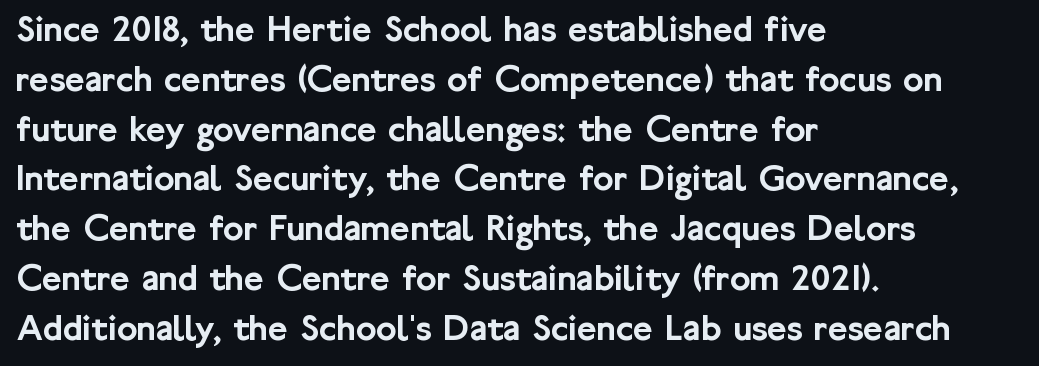
Rendered with straight, roman letterforms. Anything drawn beneath the words? Only blank space. Honestly, the row spacing looks completely unremarkable. A sans-serif font was chosen for this passage.
